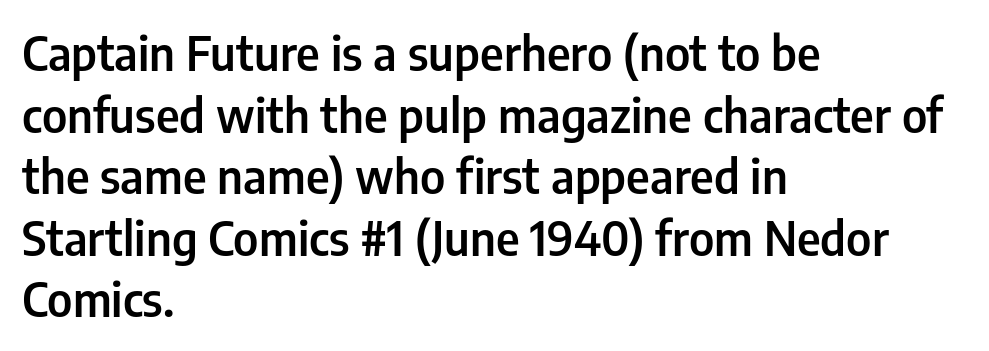
The image shows 47 px semibold, condensed sans-serif type, upright; set left-aligned, normal line spacing (1.31x), normal letter spacing, not underlined; low stroke contrast and a medium x-height.
